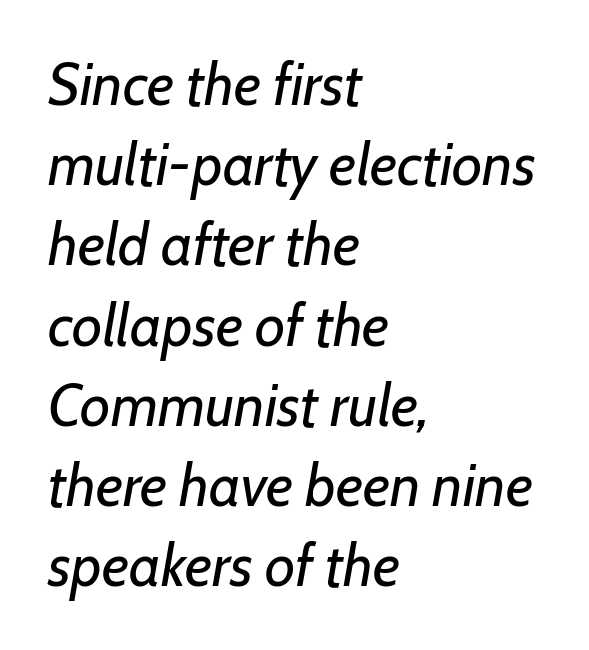
{"italic": "yes", "lean": "right", "slant_degrees": 7, "bold": "no", "weight": "regular", "width": "normal", "stroke_contrast": "low", "x_height": "medium", "monospaced": "no", "underline": "no", "align": "left", "line_spacing": "normal", "line_spacing_ratio": 1.36, "letter_spacing": "normal", "letter_spacing_em": 0.0, "glyph_px": 59}
